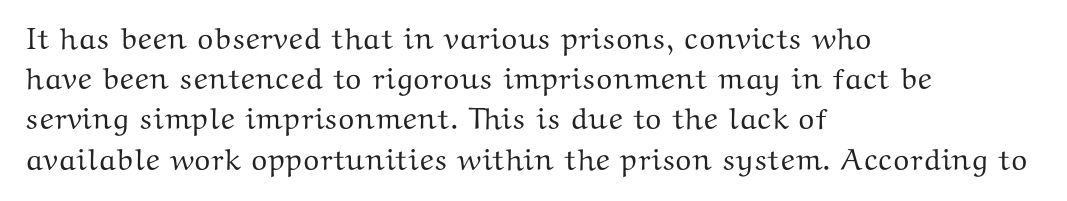
Q: Is the text italic (slanted)? A: No, it is upright.
Q: Is the typeface a serif or a sans-serif typeface? A: Serif.
Q: Is the text underlined? A: No.
Q: How is the paragraph aligned? A: Left-aligned.
Q: Is the spacing between letters normal or unusually wide? A: Normal.
Q: Is the spacing between lines tight, normal or loose? A: Normal.
Q: Width (condensed, normal, or wide)? A: Wide.
Q: Stroke contrast? A: Medium.
Q: x-height? A: Medium.
Q: Monospaced? A: No.
